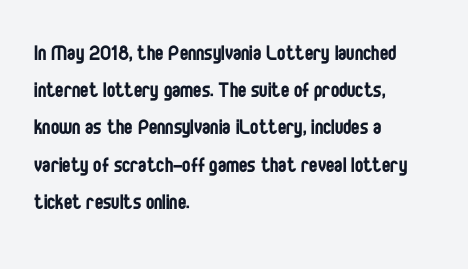
Q: Is the text bold? A: No.
Q: Is the text italic (slanted)? A: No, it is upright.
Q: Is the text underlined? A: No.
Q: How is the paragraph aligned? A: Left-aligned.
Q: Is the spacing between letters normal or unusually wide? A: Normal.
Q: Is the spacing between lines tight, normal or loose? A: Normal.
